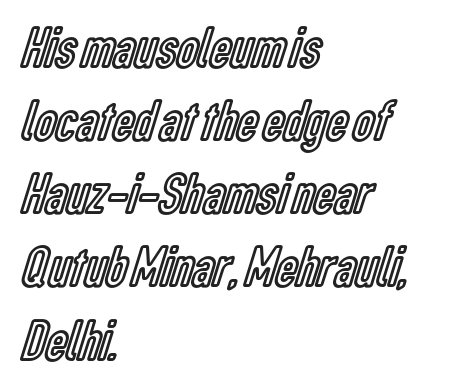
Leftover space on each line is placed entirely after the last word. No extra tracking has been applied to these lines. Decoration check: the copy has no underline. Note the varied advance widths — an 'i' is clearly narrower than an 'm'.
